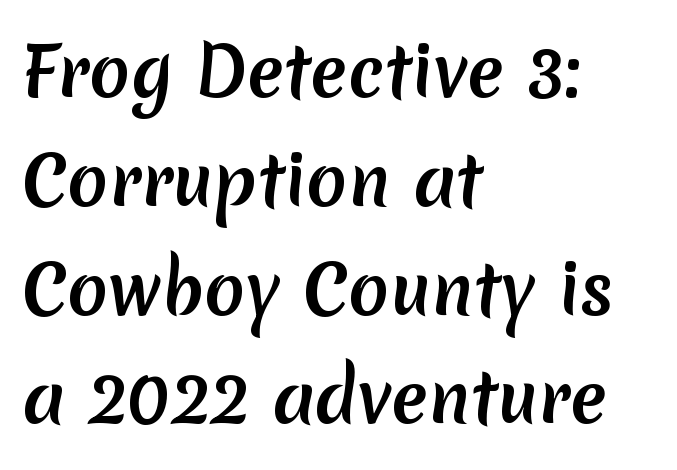
The image shows 68 px semibold sans-serif type; set left-aligned, normal line spacing (1.6x), normal letter spacing, not underlined; low stroke contrast and a medium x-height.
